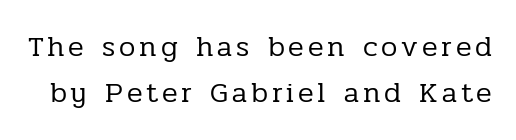
Q: Is the text bold? A: No.
Q: Is the text italic (slanted)? A: No, it is upright.
Q: Is the typeface a serif or a sans-serif typeface? A: Serif.
Q: Is the text underlined? A: No.
Q: Is the spacing between lines tight, normal or loose? A: Normal.
Q: Width (condensed, normal, or wide)? A: Normal.
Q: Stroke contrast? A: Low.
Q: x-height? A: Medium.
Q: Monospaced? A: No.
